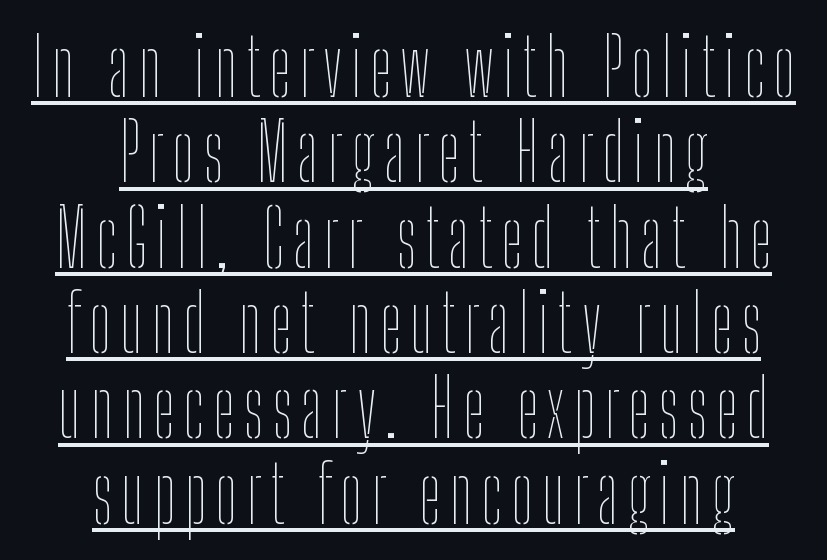
{"italic": "no", "bold": "no", "weight": "thin", "width": "condensed", "stroke_contrast": "low", "x_height": "medium", "monospaced": "no", "underline": "yes", "align": "center", "line_spacing": "tight", "line_spacing_ratio": 1.08, "glyph_px": 79}
